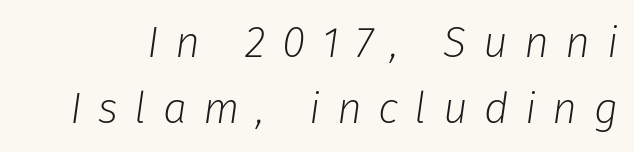
Baseline-to-baseline distance is the conventional proportion of letter height. Nothing heavy about these letters — not bold at all. Is this a fixed-width face? No — the glyphs have proportional, varying widths. Words float on clear page, feet unadorned.
